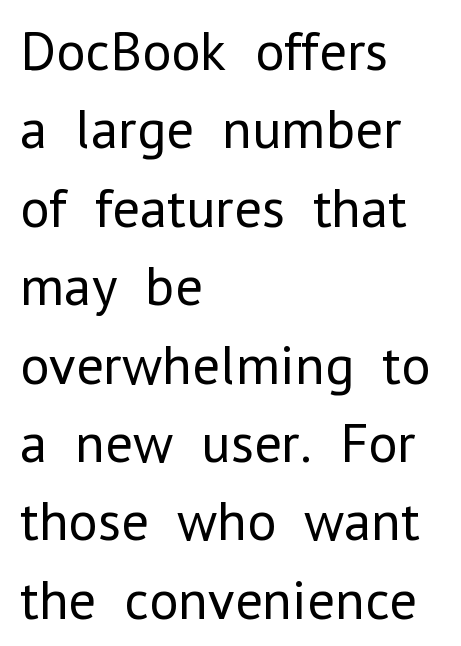
{"serif": "no", "italic": "no", "bold": "no", "weight": "regular", "width": "normal", "stroke_contrast": "low", "x_height": "medium", "monospaced": "no", "underline": "no", "align": "left", "line_spacing": "normal", "line_spacing_ratio": 1.4, "letter_spacing": "normal", "letter_spacing_em": 0.0, "glyph_px": 56}
